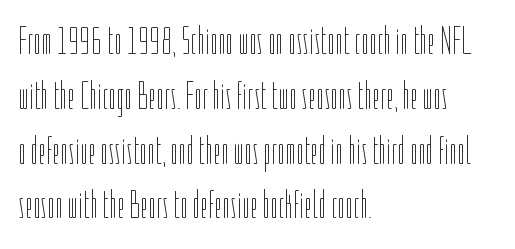
The image shows 40 px thin, condensed type, upright; set left-aligned, normal line spacing (1.37x), normal letter spacing, not underlined; low stroke contrast and a medium x-height.
